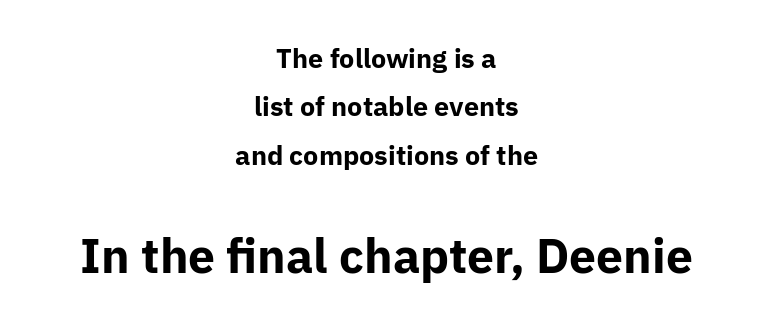
Spacing between characters is what you'd get straight out of the box. Bigger letters appear in the bottom chunk; the top chunk is reduced. The letters stand straight up with perfectly vertical stems. These lines are rendered in a variable-pitch font. The specimen omits any rule beneath the text block's lines. The typeface chosen for these lines omits serifs.
